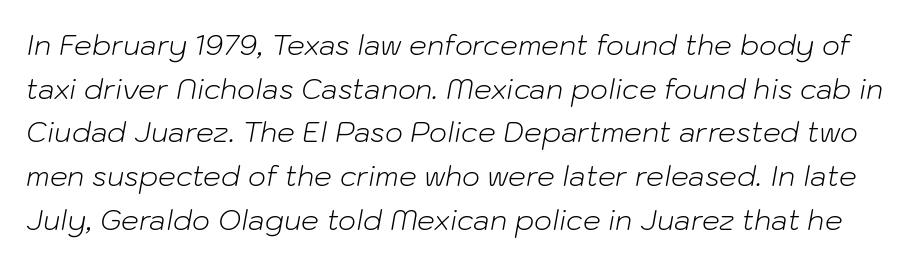
{"italic": "yes", "lean": "right", "slant_degrees": 10, "bold": "no", "weight": "light", "width": "normal", "stroke_contrast": "low", "x_height": "medium", "monospaced": "no", "underline": "no", "line_spacing": "normal", "line_spacing_ratio": 1.56, "letter_spacing": "normal", "letter_spacing_em": 0.0, "glyph_px": 28}
